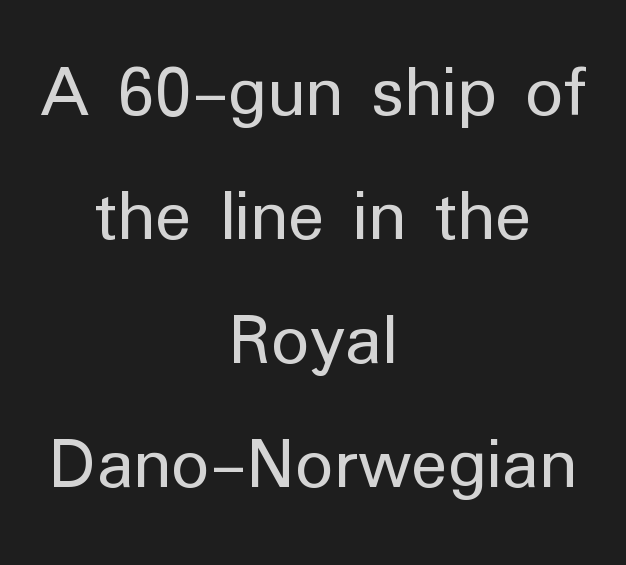
The rendering keeps characters at their native spacing. These lines are rendered in a variable-pitch font. The lettering stays uniformly vertical, giving the passage a roman look. Nope, no serifs anywhere on these letters.
